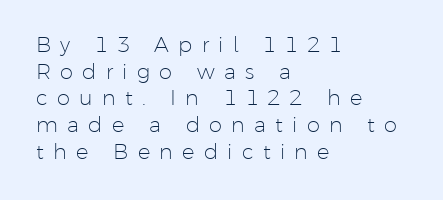
The image shows 21 px text type, upright; set left-aligned, normal line spacing (1.27x), unusually wide letter spacing (+0.44 em), not underlined.
